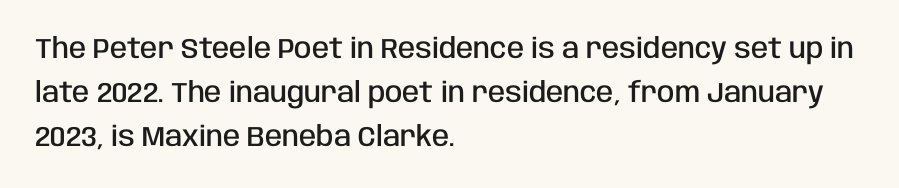
Q: Is the text bold? A: Semi-bold.
Q: Is the text italic (slanted)? A: No, it is upright.
Q: Is the typeface a serif or a sans-serif typeface? A: Sans-serif.
Q: Is the text underlined? A: No.
Q: How is the paragraph aligned? A: Left-aligned.
Q: Is the spacing between letters normal or unusually wide? A: Normal.
Q: Is the spacing between lines tight, normal or loose? A: Normal.
Q: Width (condensed, normal, or wide)? A: Condensed.
Q: Stroke contrast? A: Low.
Q: x-height? A: Large.
Q: Monospaced? A: No.
